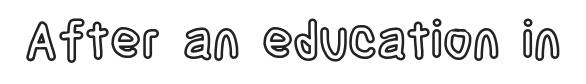
Q: Is the text italic (slanted)? A: No, it is upright.
Q: Is the text underlined? A: No.
Q: Is the spacing between letters normal or unusually wide? A: Normal.
Q: Width (condensed, normal, or wide)? A: Condensed.
Q: x-height? A: Large.
Q: Monospaced? A: No.
